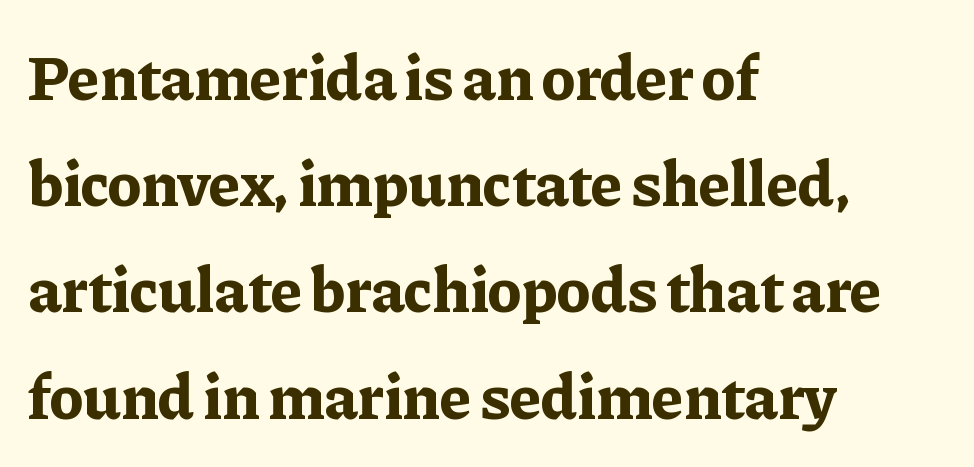
{"serif": "yes", "italic": "no", "bold": "yes", "weight": "bold", "width": "normal", "stroke_contrast": "low", "x_height": "medium", "monospaced": "no", "underline": "no", "align": "left", "line_spacing": "normal", "line_spacing_ratio": 1.66, "letter_spacing": "normal", "letter_spacing_em": 0.0, "glyph_px": 64}
